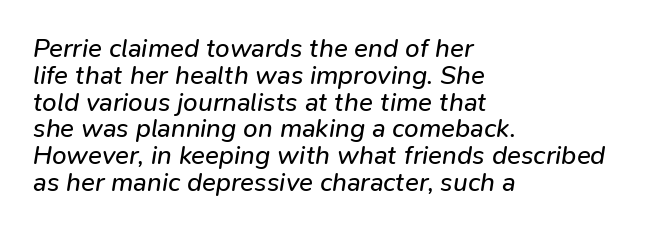
{"italic": "yes", "lean": "right", "slant_degrees": 9, "bold": "no", "underline": "no", "align": "left", "line_spacing": "tight", "line_spacing_ratio": 1.03, "letter_spacing": "normal", "letter_spacing_em": 0.0, "glyph_px": 26}
